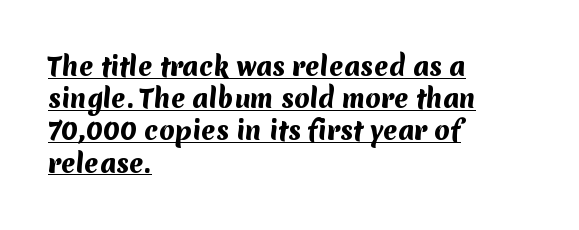
{"bold": "yes", "underline": "yes", "align": "left", "line_spacing": "normal", "line_spacing_ratio": 1.29, "letter_spacing": "normal", "letter_spacing_em": 0.0, "glyph_px": 25}
